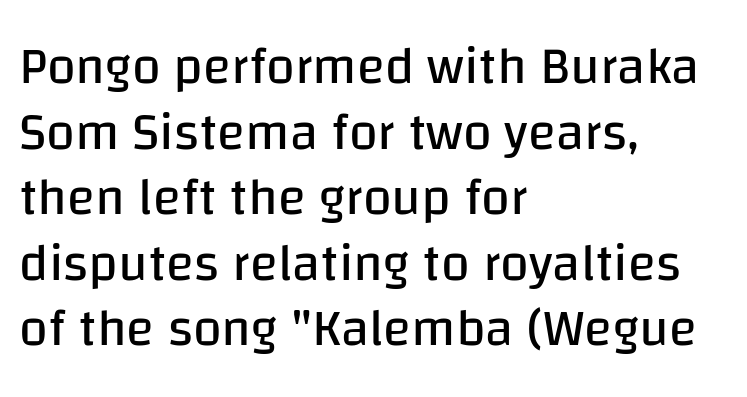
The image shows 52 px regular-weight sans-serif type, upright; set left-aligned, normal line spacing (1.26x), normal letter spacing, not underlined; low stroke contrast and a large x-height.
